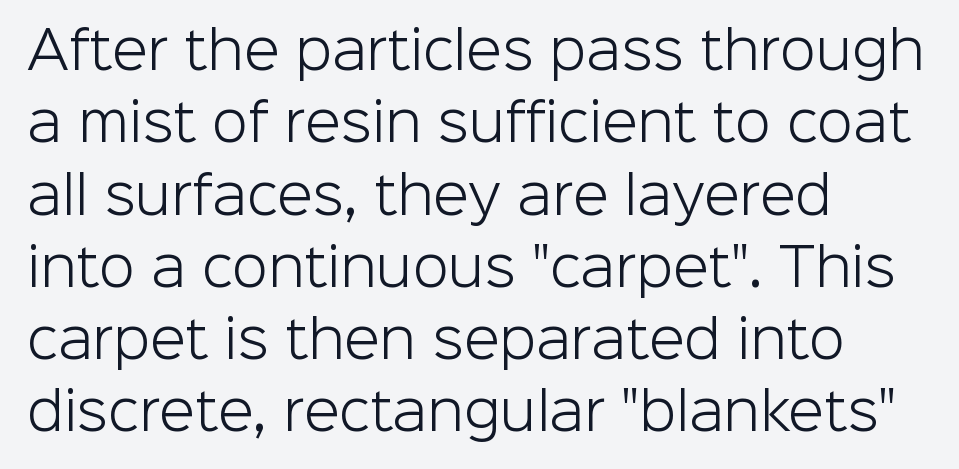
{"serif": "no", "italic": "no", "bold": "no", "weight": "light", "width": "normal", "stroke_contrast": "low", "x_height": "medium", "monospaced": "no", "underline": "no", "align": "left", "line_spacing": "normal", "line_spacing_ratio": 1.39, "letter_spacing": "normal", "letter_spacing_em": 0.0, "glyph_px": 52}
